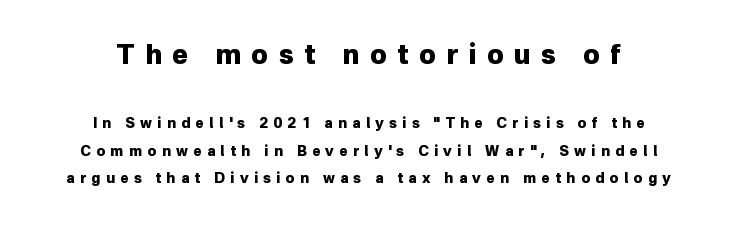
{"italic": "no", "bold": "yes", "underline": "no", "align": "center", "line_spacing": "loose", "line_spacing_ratio": 1.95, "letter_spacing": "wide", "letter_spacing_em": 0.38, "larger_block": "first", "size_ratio": 1.93, "glyph_px": 27}
